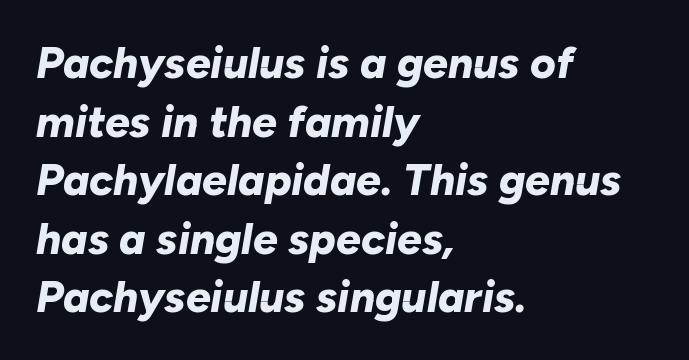
Every row of glyphs begins at an identical x-position on the left. Is this a fixed-width face? No — the glyphs have proportional, varying widths. Compared with typical paragraphs, the rows here are spaced about the same. Is the type slanted? Yes — the strokes lean at a clear angle.
